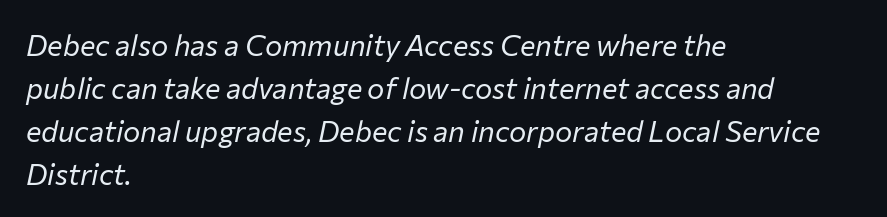
Q: Is the text bold? A: No.
Q: Is the text italic (slanted)? A: Yes, it leans right by about 12 degrees.
Q: Is the text underlined? A: No.
Q: How is the paragraph aligned? A: Left-aligned.
Q: Is the spacing between letters normal or unusually wide? A: Normal.
Q: Is the spacing between lines tight, normal or loose? A: Normal.
Q: Width (condensed, normal, or wide)? A: Normal.
Q: Stroke contrast? A: Low.
Q: x-height? A: Medium.
Q: Monospaced? A: No.
